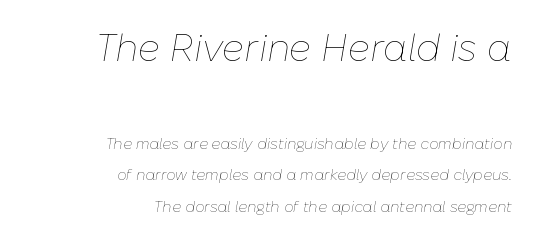
Q: Is the text bold? A: No.
Q: Is the text italic (slanted)? A: Yes, it leans right by about 10 degrees.
Q: Is the text underlined? A: No.
Q: How is the paragraph aligned? A: Right-aligned.
Q: Is the spacing between letters normal or unusually wide? A: Normal.
Q: Is the spacing between lines tight, normal or loose? A: Loose.
Q: Which block of text is set in a larger size, the first (top) or the second (bottom)? A: The first (top) one.
Q: Width (condensed, normal, or wide)? A: Normal.
Q: Stroke contrast? A: Low.
Q: x-height? A: Medium.
Q: Monospaced? A: No.
